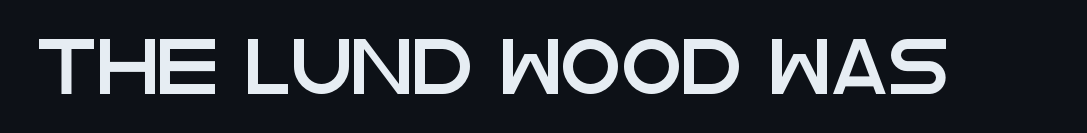
The image shows 55 px wide sans-serif type, upright; set normal letter spacing, not underlined; low stroke contrast and a large x-height.
